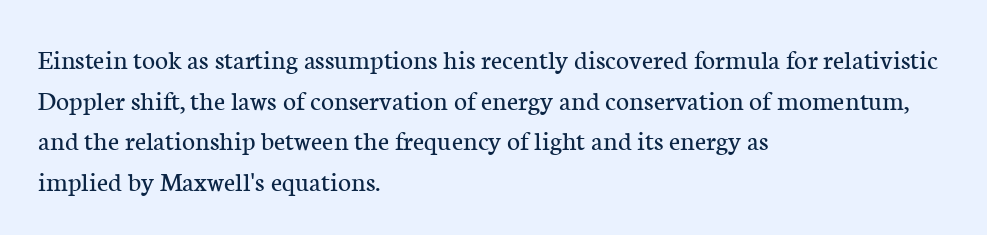
{"serif": "yes", "italic": "no", "bold": "no", "weight": "regular", "width": "normal", "stroke_contrast": "low", "x_height": "medium", "monospaced": "no", "underline": "no", "align": "left", "line_spacing": "normal", "line_spacing_ratio": 1.45, "letter_spacing": "normal", "letter_spacing_em": 0.0, "glyph_px": 28}
